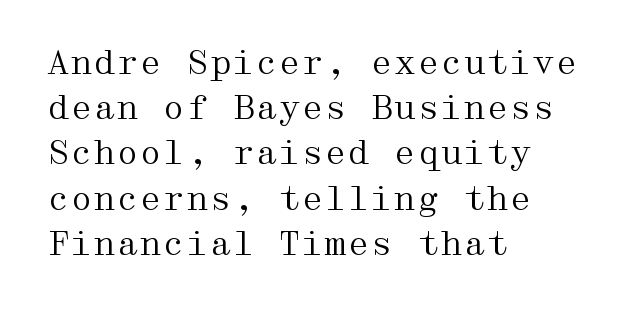
Successive baselines arrive at the customary interval. Unmarked baselines from the first word to the last. You can tell from the footed stems that serif type was used. Caption: multi-line text, flush left, ragged right.
